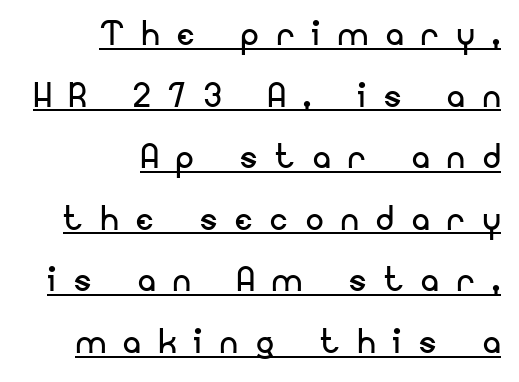
The image shows 44 px regular-weight sans-serif type, upright; set right-aligned, normal line spacing (1.4x), unusually wide letter spacing (+0.41 em), underlined; low stroke contrast and a small x-height.
